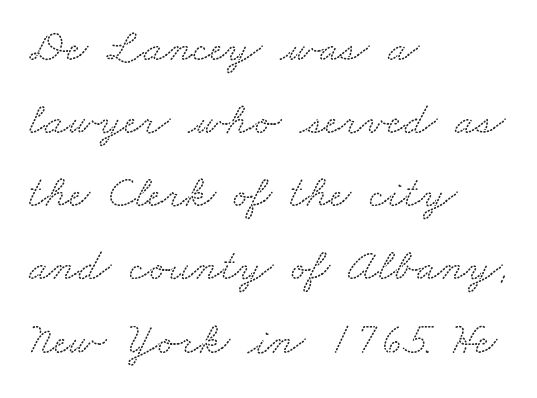
Q: Is the typeface a serif or a sans-serif typeface? A: Serif.
Q: Is the text underlined? A: No.
Q: How is the paragraph aligned? A: Left-aligned.
Q: Is the spacing between letters normal or unusually wide? A: Normal.
Q: Is the spacing between lines tight, normal or loose? A: Normal.
Q: Width (condensed, normal, or wide)? A: Wide.
Q: Stroke contrast? A: Low.
Q: x-height? A: Small.
Q: Monospaced? A: No.
